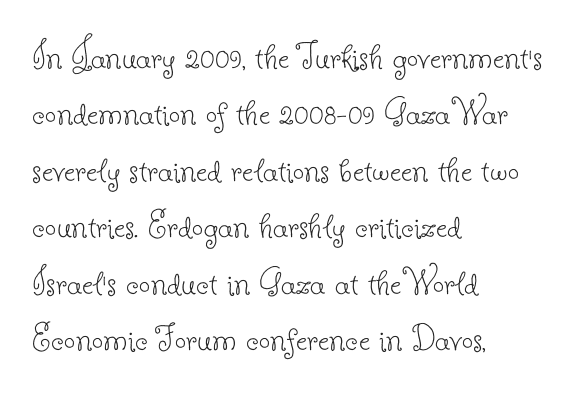
Q: Is the text bold? A: No.
Q: Is the text italic (slanted)? A: No, it is upright.
Q: Is the typeface a serif or a sans-serif typeface? A: Serif.
Q: Is the text underlined? A: No.
Q: How is the paragraph aligned? A: Left-aligned.
Q: Is the spacing between letters normal or unusually wide? A: Normal.
Q: Is the spacing between lines tight, normal or loose? A: Normal.
Q: Width (condensed, normal, or wide)? A: Normal.
Q: Stroke contrast? A: Low.
Q: x-height? A: Small.
Q: Monospaced? A: No.
